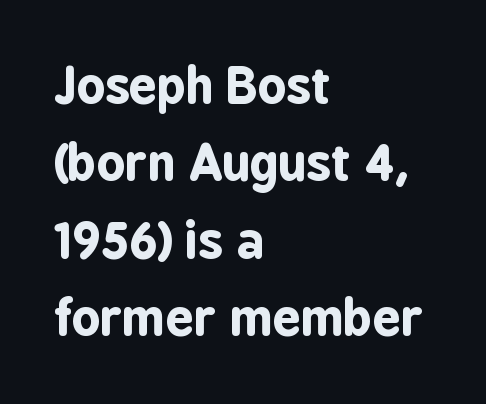
The designer went with a sans here, leaving each stem footless. The setting favours the left margin, as ordinary paragraphs usually do. The strip under each line holds only bare page. Its strokes are broad and dark, the hallmark of bold type. Notice how descenders clear the ascenders below comfortably — that's standard leading. When letters stand straight like this, we call the style roman or upright.
